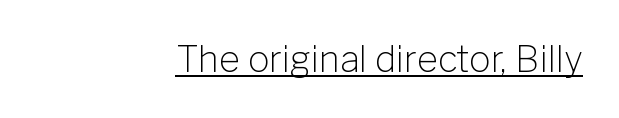
This sample uses plain, unmodified letter spacing. The rag falls on the left side of this text block. Each letter's strokes conclude bluntly, with no projecting serifs. Underlined type.
